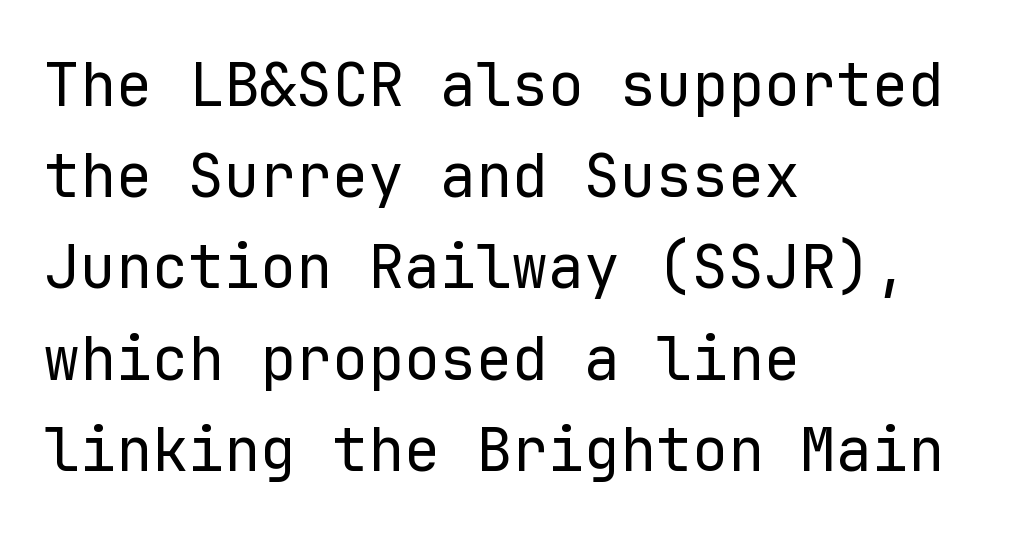
The image shows 60 px regular-weight sans-serif type, upright, monospaced; set left-aligned, normal line spacing (1.52x), normal letter spacing, not underlined; low stroke contrast and a medium x-height.
